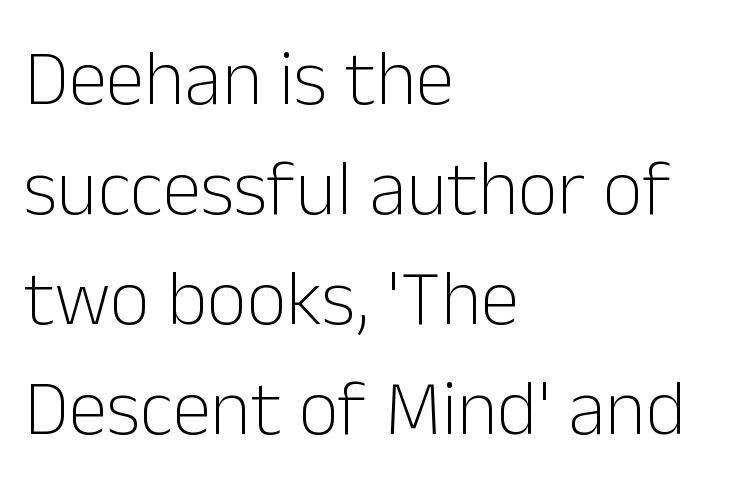
The image shows 78 px light sans-serif type, upright; set left-aligned, normal line spacing (1.41x), normal letter spacing, not underlined; low stroke contrast and a medium x-height.
